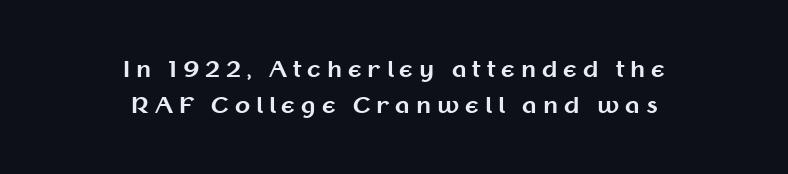
The image shows 22 px bold type, upright; set centered, normal line spacing (1.65x), unusually wide letter spacing (+0.27 em), not underlined.
